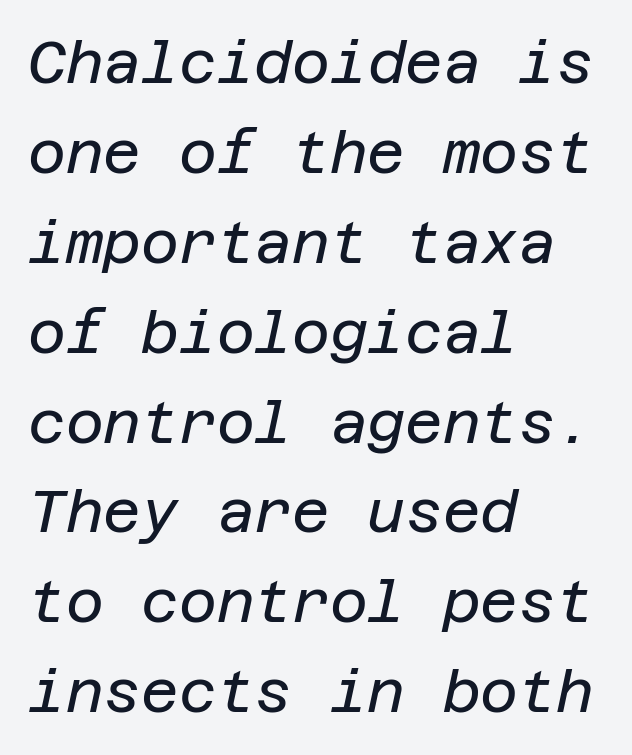
{"italic": "yes", "lean": "right", "slant_degrees": 12, "bold": "no", "weight": "regular", "width": "normal", "stroke_contrast": "low", "x_height": "large", "underline": "no", "align": "left", "line_spacing": "normal", "line_spacing_ratio": 1.55, "letter_spacing": "normal", "letter_spacing_em": 0.0, "glyph_px": 58}
